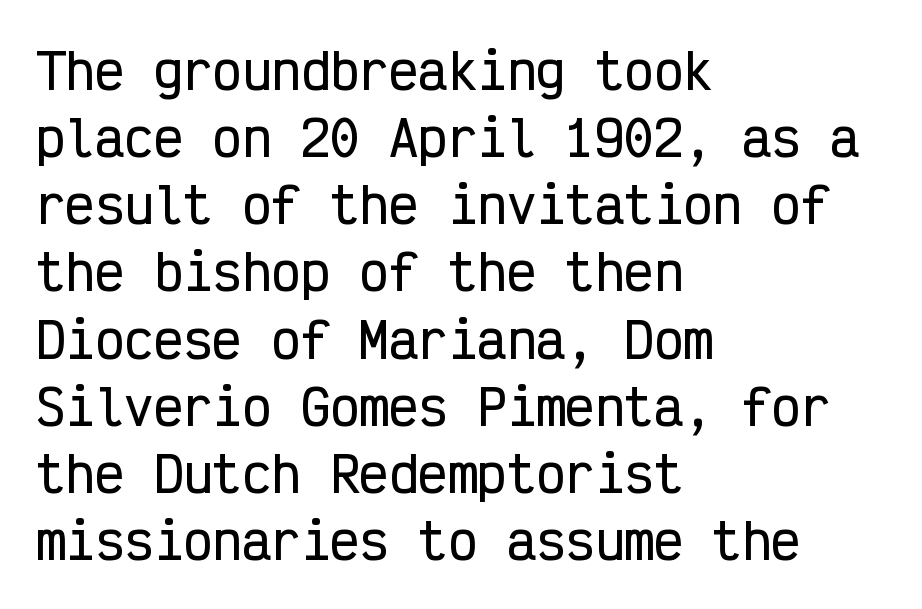
Q: Is the text italic (slanted)? A: No, it is upright.
Q: Is the typeface a serif or a sans-serif typeface? A: Sans-serif.
Q: Is the text underlined? A: No.
Q: How is the paragraph aligned? A: Left-aligned.
Q: Is the spacing between letters normal or unusually wide? A: Normal.
Q: Is the spacing between lines tight, normal or loose? A: Normal.
Q: Width (condensed, normal, or wide)? A: Condensed.
Q: Stroke contrast? A: Low.
Q: x-height? A: Medium.
Q: Monospaced? A: Yes.
